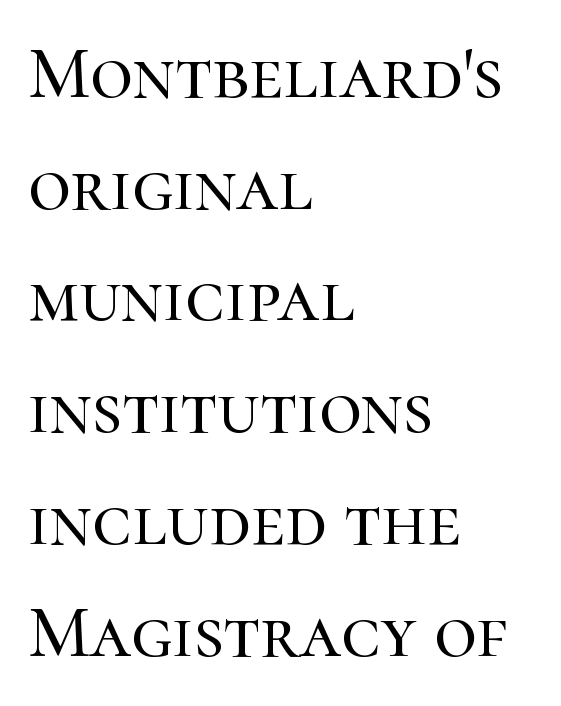
Q: Is the text italic (slanted)? A: No, it is upright.
Q: Is the typeface a serif or a sans-serif typeface? A: Serif.
Q: Is the text underlined? A: No.
Q: How is the paragraph aligned? A: Left-aligned.
Q: Is the spacing between letters normal or unusually wide? A: Normal.
Q: Is the spacing between lines tight, normal or loose? A: Normal.
Q: Width (condensed, normal, or wide)? A: Normal.
Q: Stroke contrast? A: High.
Q: x-height? A: Medium.
Q: Monospaced? A: No.
